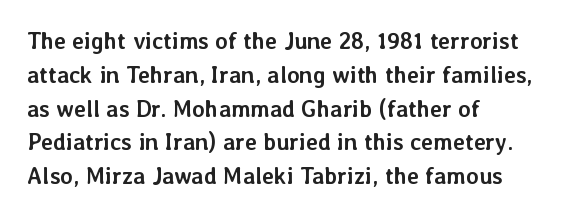
{"italic": "no", "bold": "yes", "underline": "no", "align": "left", "line_spacing": "normal", "line_spacing_ratio": 1.47, "letter_spacing": "normal", "letter_spacing_em": 0.0, "glyph_px": 23}
